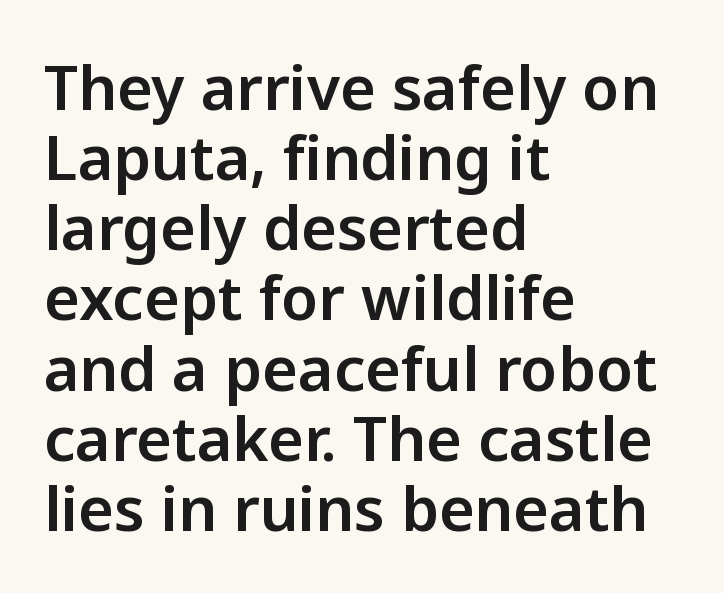
Q: Is the text italic (slanted)? A: No, it is upright.
Q: Is the typeface a serif or a sans-serif typeface? A: Sans-serif.
Q: Is the text underlined? A: No.
Q: How is the paragraph aligned? A: Left-aligned.
Q: Is the spacing between letters normal or unusually wide? A: Normal.
Q: Is the spacing between lines tight, normal or loose? A: Tight.
Q: Width (condensed, normal, or wide)? A: Normal.
Q: Stroke contrast? A: Low.
Q: x-height? A: Medium.
Q: Monospaced? A: No.
